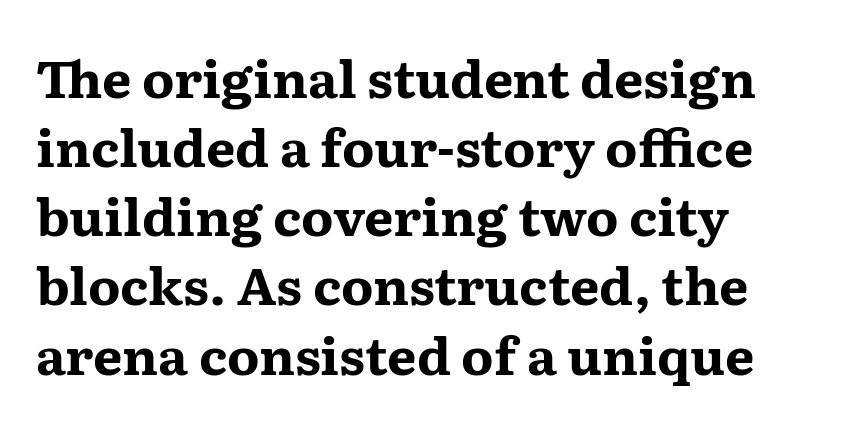
{"serif": "yes", "italic": "no", "bold": "yes", "weight": "bold", "width": "wide", "stroke_contrast": "medium", "x_height": "medium", "monospaced": "no", "underline": "no", "align": "left", "line_spacing": "normal", "line_spacing_ratio": 1.33, "letter_spacing": "normal", "letter_spacing_em": 0.0, "glyph_px": 52}
